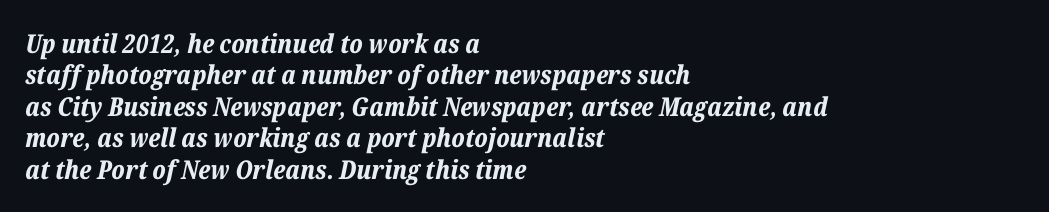
Q: Is the text bold? A: Yes.
Q: Is the text italic (slanted)? A: Yes, it leans right by about 12 degrees.
Q: Is the text underlined? A: No.
Q: How is the paragraph aligned? A: Left-aligned.
Q: Is the spacing between letters normal or unusually wide? A: Normal.
